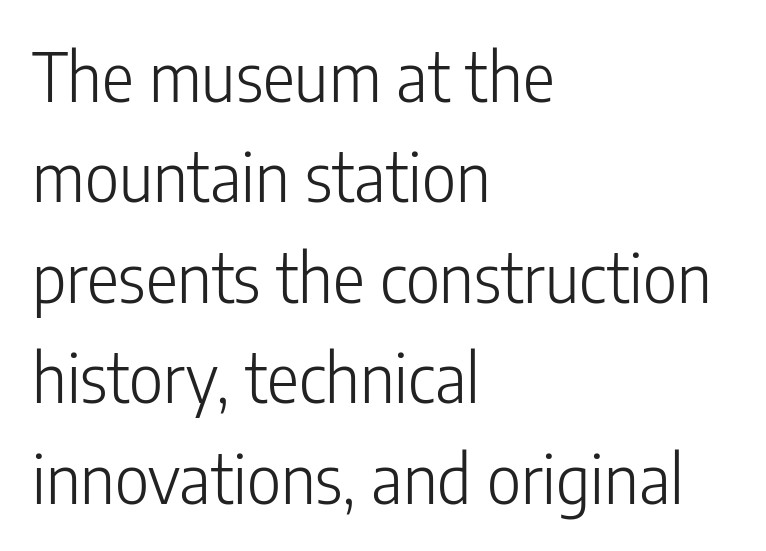
The image shows 67 px light, condensed sans-serif type, upright; set left-aligned, normal line spacing (1.5x), normal letter spacing, not underlined; low stroke contrast and a medium x-height.
